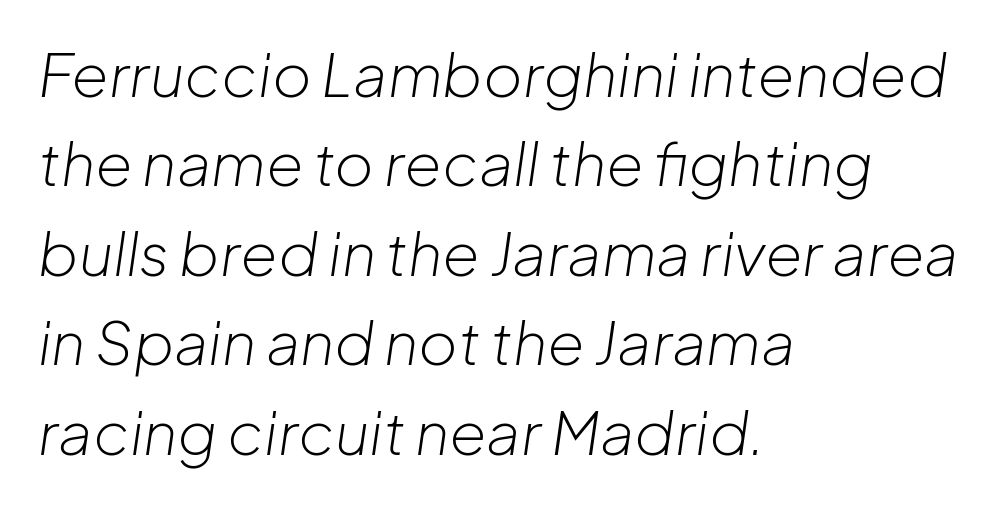
The image shows 60 px light type, italic (leaning right); set left-aligned, normal line spacing (1.49x), normal letter spacing, not underlined; low stroke contrast and a medium x-height.
